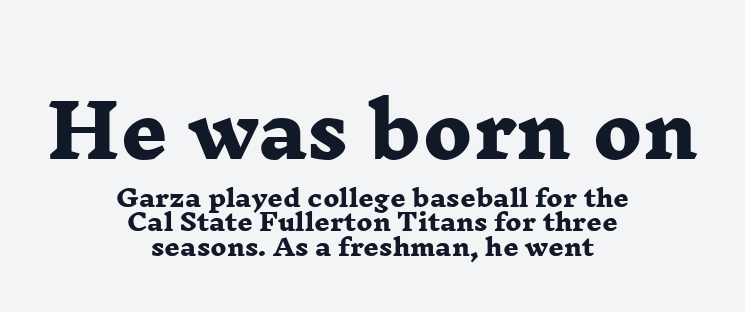
{"serif": "yes", "bold": "yes", "weight": "heavy", "width": "wide", "stroke_contrast": "low", "x_height": "medium", "monospaced": "no", "underline": "no", "align": "center", "line_spacing": "tight", "line_spacing_ratio": 1.01, "letter_spacing": "normal", "letter_spacing_em": 0.0, "larger_block": "first", "size_ratio": 3.04, "glyph_px": 73}
